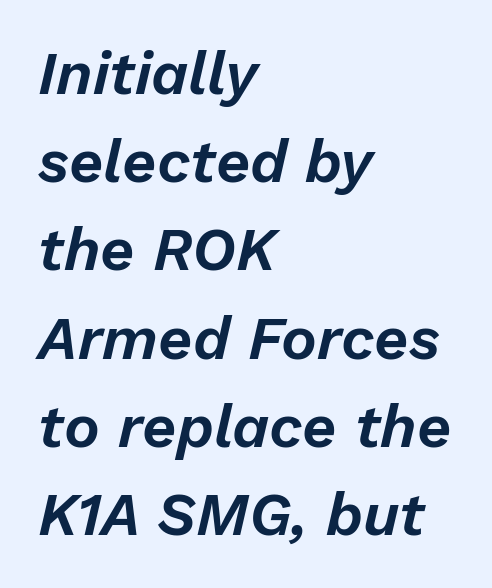
The image shows 60 px text type, italic (leaning right); set left-aligned, normal line spacing (1.47x), normal letter spacing, not underlined; low stroke contrast and a medium x-height.
